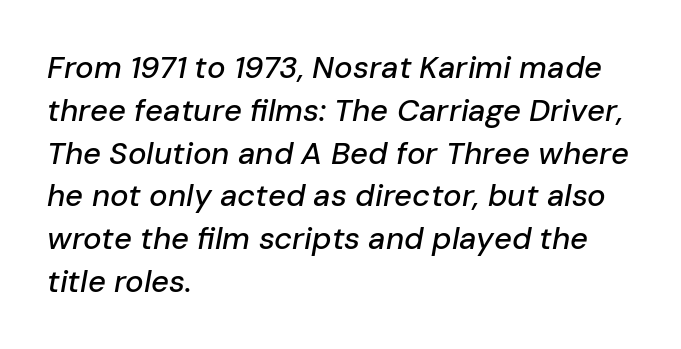
The letters advance in unequal steps, a hallmark of proportional type. Nobody drew a line under any word here. Students, observe: this is what conventionally led text looks like. Observe the ordinary spacing: letters are neighbours, not strangers. These lines are set flush left with a ragged right edge.
